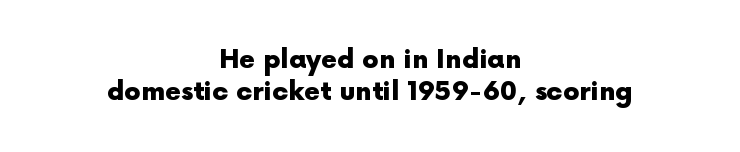
{"italic": "no", "bold": "yes", "underline": "no", "align": "center", "line_spacing_ratio": 1.23, "letter_spacing": "normal", "letter_spacing_em": 0.0, "glyph_px": 26}
